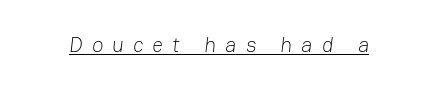
Think standard paragraph weight, or any step lighter than that. The words here are underlined. This sample uses expanded letter spacing, leaving extra air between glyphs.
